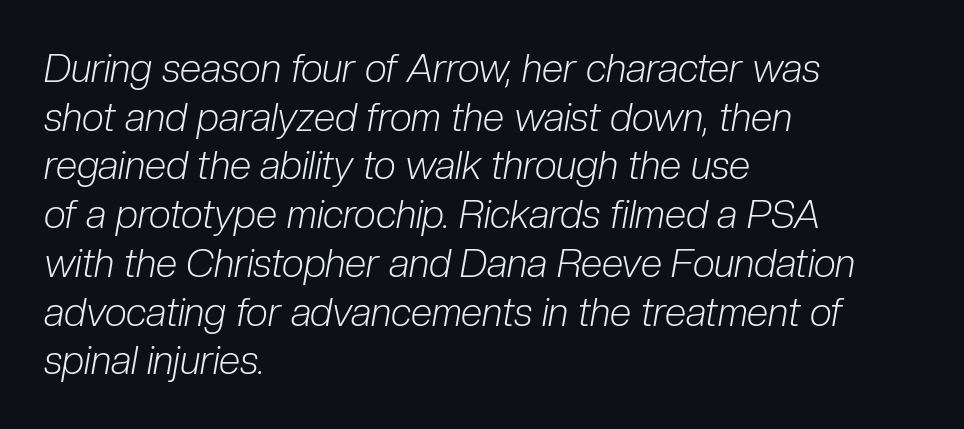
The image shows 39 px light, condensed type, italic (leaning right); set left-aligned, normal line spacing (1.25x), normal letter spacing, not underlined; low stroke contrast and a medium x-height.
